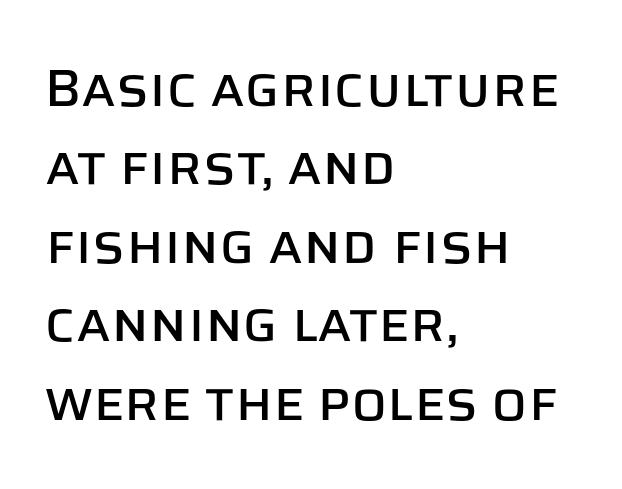
The image shows 53 px sans-serif type, upright; set left-aligned, normal line spacing (1.48x), normal letter spacing, not underlined; low stroke contrast and a large x-height.
